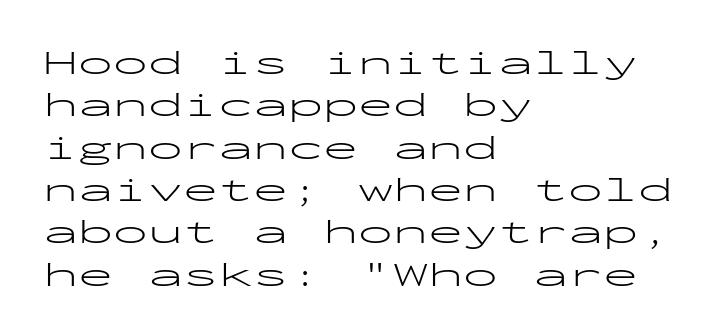
The image shows 35 px light, wide sans-serif type, upright, monospaced; set left-aligned, line spacing 1.21x, normal letter spacing, not underlined; low stroke contrast and a medium x-height.
